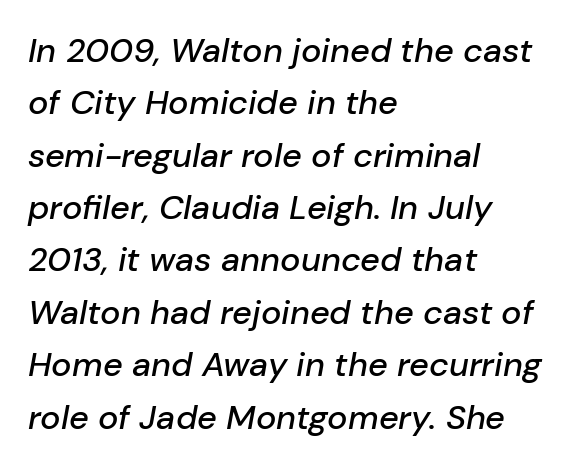
You can tell it's italic because the verticals aren't actually vertical. Compared with typical body copy, the letter spacing here is the same. You could not count columns in this text — the font is proportionally spaced. Line beginnings align vertically; line endings do not. Lines of text with bare space underneath.
